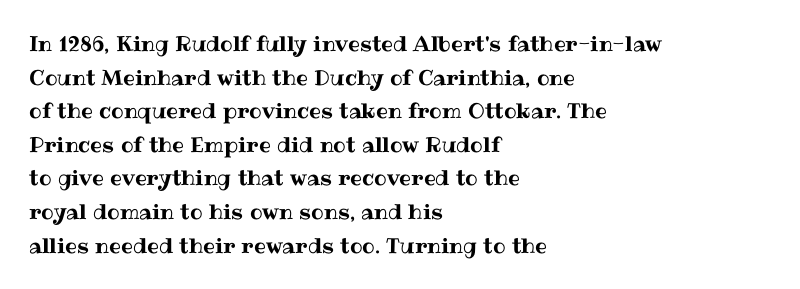
Q: Is the text italic (slanted)? A: No, it is upright.
Q: Is the text underlined? A: No.
Q: How is the paragraph aligned? A: Left-aligned.
Q: Is the spacing between letters normal or unusually wide? A: Normal.
Q: Is the spacing between lines tight, normal or loose? A: Normal.
